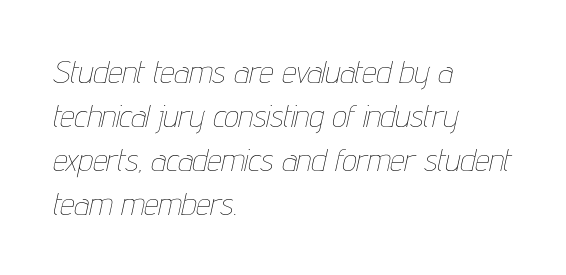
The image shows 32 px thin, condensed type, italic (leaning right); set left-aligned, normal line spacing (1.37x), normal letter spacing, not underlined; low stroke contrast and a medium x-height.
